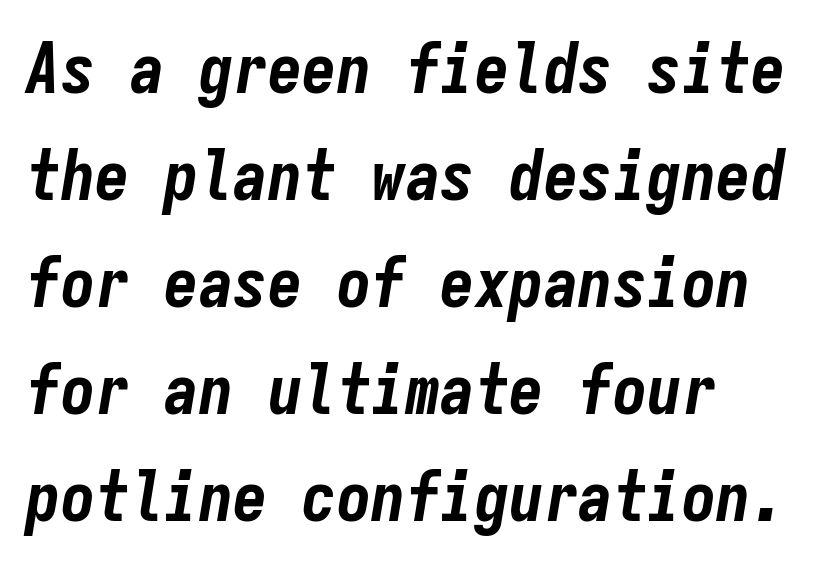
{"italic": "yes", "lean": "right", "slant_degrees": 9, "bold": "yes", "weight": "bold", "width": "condensed", "stroke_contrast": "low", "x_height": "medium", "monospaced": "yes", "underline": "no", "align": "left", "line_spacing": "normal", "line_spacing_ratio": 1.55, "letter_spacing": "normal", "letter_spacing_em": 0.0, "glyph_px": 69}
